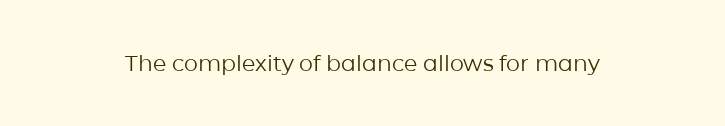
The image shows 22 px text type, upright; set normal letter spacing, not underlined.
